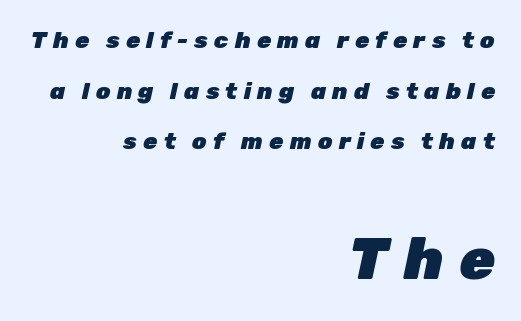
{"italic": "yes", "lean": "right", "slant_degrees": 12, "bold": "yes", "weight": "heavy", "width": "normal", "stroke_contrast": "low", "x_height": "medium", "monospaced": "no", "underline": "no", "align": "right", "line_spacing": "loose", "line_spacing_ratio": 2.2, "letter_spacing": "wide", "letter_spacing_em": 0.27, "larger_block": "second", "size_ratio": 2.52, "glyph_px": 58}
